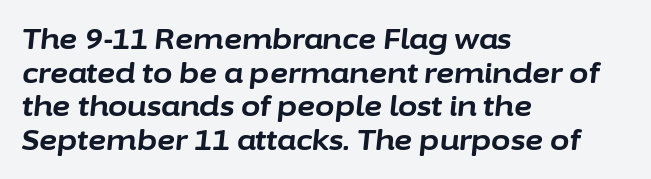
{"italic": "yes", "lean": "right", "slant_degrees": 6, "bold": "yes", "weight": "bold", "width": "normal", "stroke_contrast": "low", "x_height": "medium", "monospaced": "no", "underline": "no", "align": "left", "line_spacing_ratio": 1.2, "letter_spacing": "normal", "letter_spacing_em": 0.0, "glyph_px": 28}
